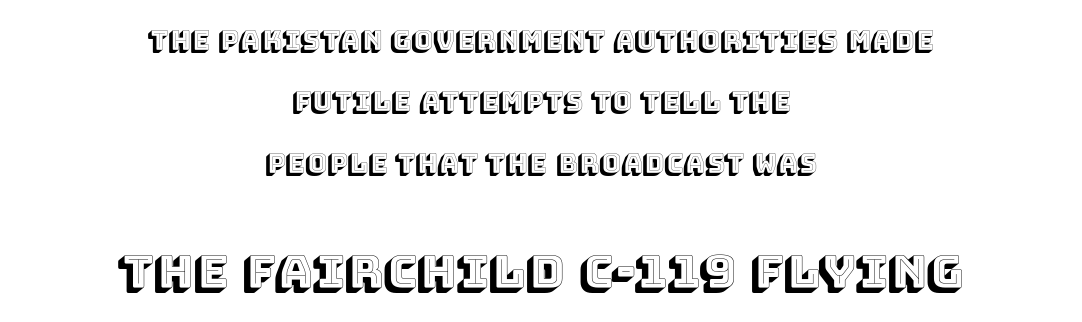
{"italic": "no", "width": "normal", "x_height": "large", "monospaced": "no", "underline": "no", "align": "center", "line_spacing": "loose", "line_spacing_ratio": 2.36, "letter_spacing": "normal", "letter_spacing_em": 0.0, "larger_block": "second", "size_ratio": 1.77, "glyph_px": 46}
